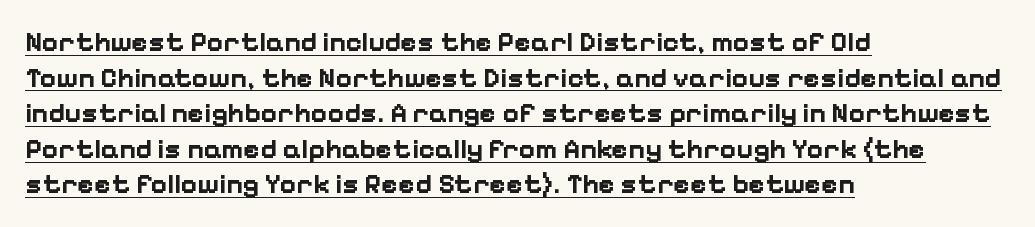
{"serif": "no", "italic": "no", "bold": "yes", "weight": "bold", "width": "normal", "stroke_contrast": "low", "x_height": "medium", "monospaced": "no", "underline": "yes", "align": "left", "line_spacing": "normal", "line_spacing_ratio": 1.27, "letter_spacing": "normal", "letter_spacing_em": 0.0, "glyph_px": 28}
